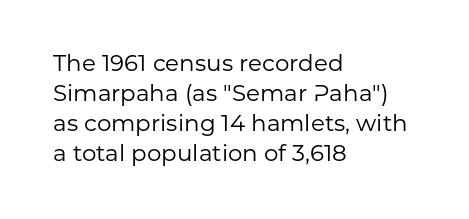
The image shows 23 px text type, upright; set left-aligned, normal line spacing (1.3x), normal letter spacing, not underlined.
